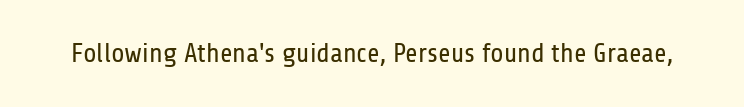
{"italic": "no", "bold": "no", "underline": "no", "letter_spacing": "normal", "letter_spacing_em": 0.0, "glyph_px": 27}
